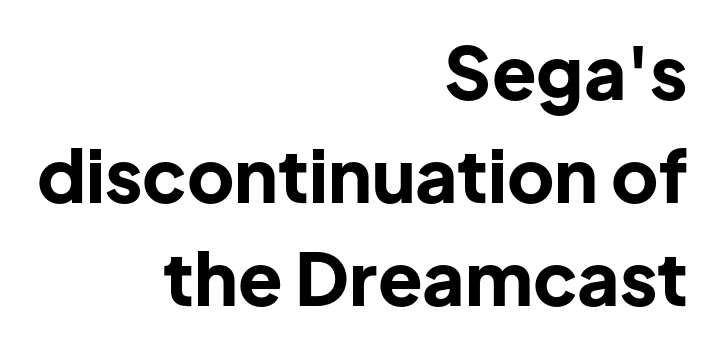
The type family on display is of the sans-serif kind. A flush-right, rag-left setting is used for this passage. Clear beneath every line of the passage. Chunky letters — that's bold for sure. Interline gaps are of average width in this sample.
